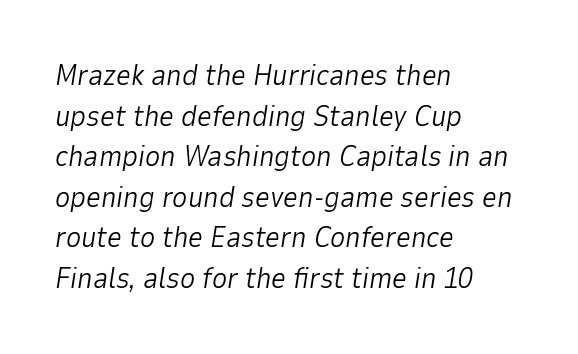
There is no visible air inserted between adjacent glyphs. Typeset ragged right — the left edge is the straight one. Looks like regular typesetting: each glyph gets only the width it needs. Caption: face not bold, strokes unweighted. Descenders are the only things crossing below the line.
